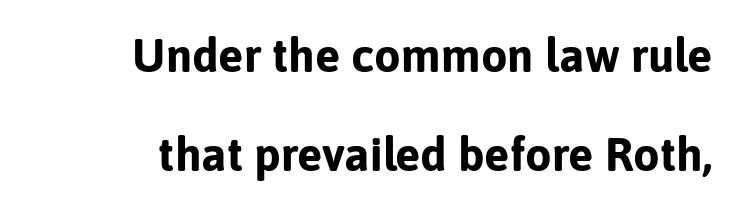
Tracking here is standard; glyphs follow each other at the usual distance. Typographic density is high because the face is bold. The glyphs in this specimen are sans serif. Notice the wide empty band between every row — that's loose leading. Leftover space on each line is placed entirely before the opening word. Spacing verdict: proportional, widths tailored to each character.
